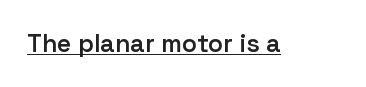
{"italic": "no", "bold": "semi", "underline": "yes", "letter_spacing": "normal", "letter_spacing_em": 0.0, "glyph_px": 25}
